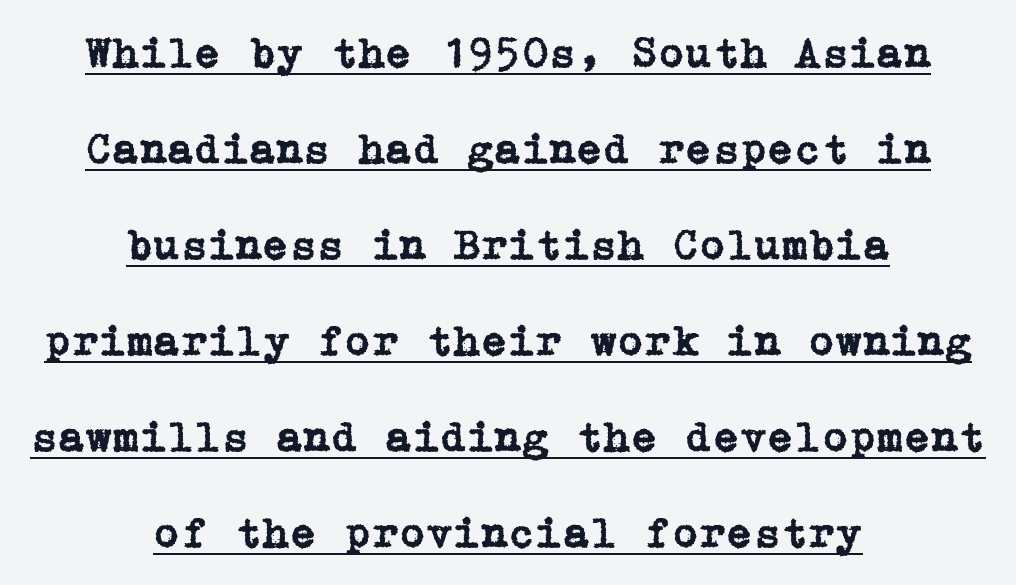
Is there much room between lines? Yes — plenty of vertical air separates them. A typesetter would call this zero additional tracking. Like a heading marked for emphasis, these lines bear an underscore. The setting favours the middle, as headings and verse often do.
